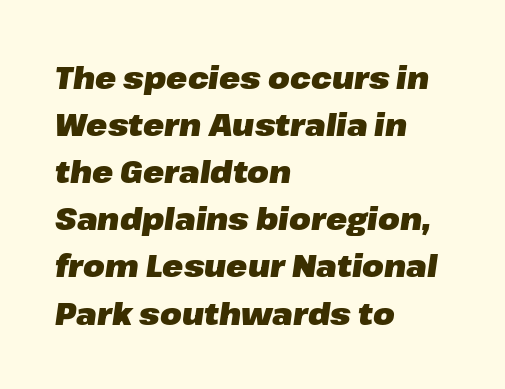
Each glyph is drawn with heavy, bold strokes. Nobody drew a line under any word here. The passage shown leans; its letterforms are oblique. The ragged edge is on the right, which tells us the setting is flush left. Summary of vertical rhythm: regular, with standard interline spacing.
